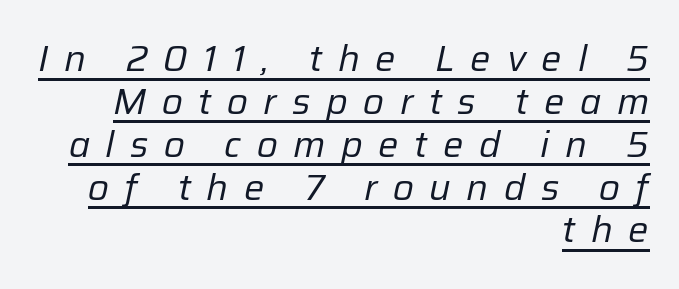
The typesetting does not lean heavy: it is not bold. The rendering anchors every line to the right-hand side. In designer terms, the underline attribute is active on this setting. You could not count columns in this text — the font is proportionally spaced. The tracking reads as deliberately expanded to a designer's eye. In terms of posture, this sample is oblique.
